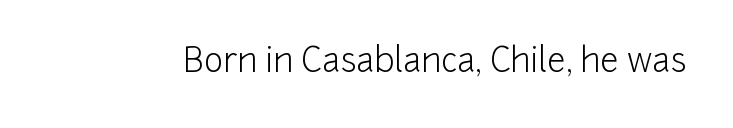
The glyphs in this specimen are sans serif. The cut favours lightness, reaching ordinary text weight at its darkest. Is this a fixed-width face? No — the glyphs have proportional, varying widths. Every stem runs plumb, perpendicular to the baseline. Rule under the text: the space is simply empty.
